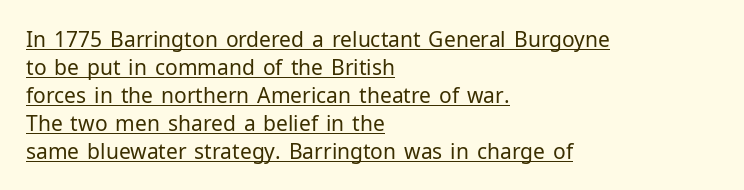
The image shows 21 px text type, upright; set left-aligned, normal line spacing (1.33x), normal letter spacing, underlined.
